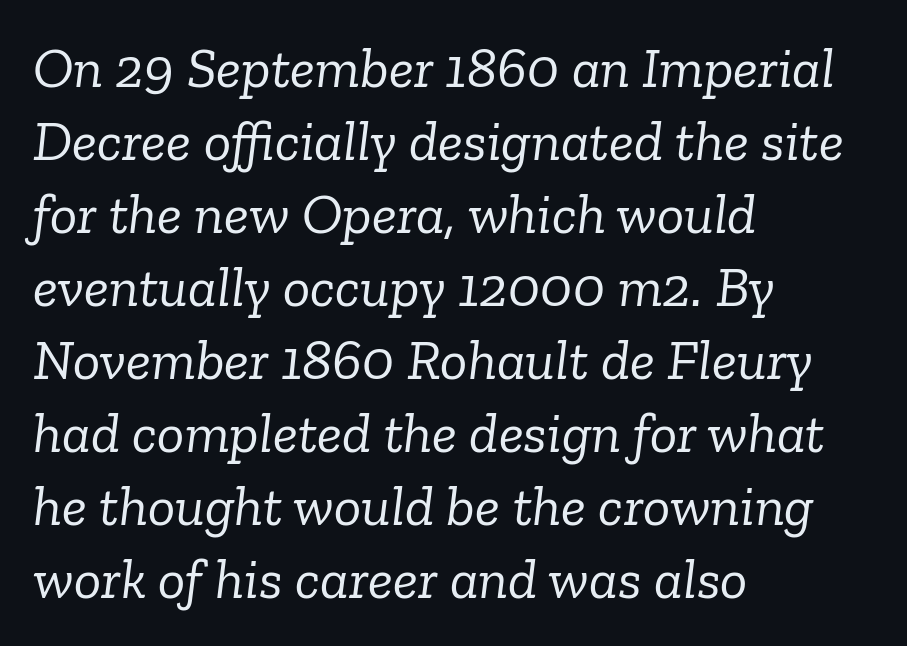
Q: Is the text bold? A: No.
Q: Is the text italic (slanted)? A: Yes, it leans right by about 6 degrees.
Q: Is the typeface a serif or a sans-serif typeface? A: Serif.
Q: Is the text underlined? A: No.
Q: How is the paragraph aligned? A: Left-aligned.
Q: Is the spacing between letters normal or unusually wide? A: Normal.
Q: Is the spacing between lines tight, normal or loose? A: Normal.
Q: Width (condensed, normal, or wide)? A: Normal.
Q: Stroke contrast? A: Low.
Q: x-height? A: Medium.
Q: Monospaced? A: No.
